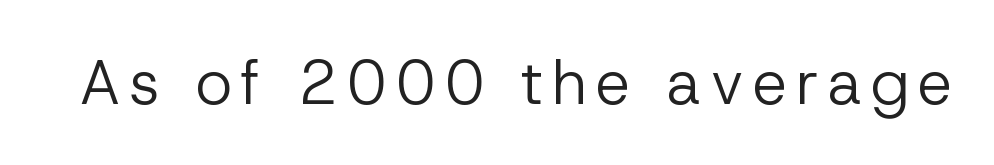
{"serif": "no", "italic": "no", "bold": "no", "weight": "regular", "width": "normal", "stroke_contrast": "low", "x_height": "medium", "monospaced": "no", "underline": "no", "glyph_px": 62}
